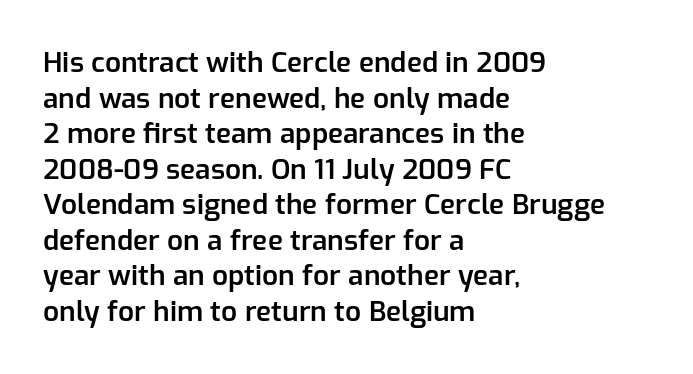
{"serif": "no", "italic": "no", "bold": "semi", "weight": "semibold", "width": "normal", "stroke_contrast": "low", "x_height": "medium", "monospaced": "no", "underline": "no", "align": "left", "line_spacing": "normal", "line_spacing_ratio": 1.27, "letter_spacing": "normal", "letter_spacing_em": 0.0, "glyph_px": 28}
